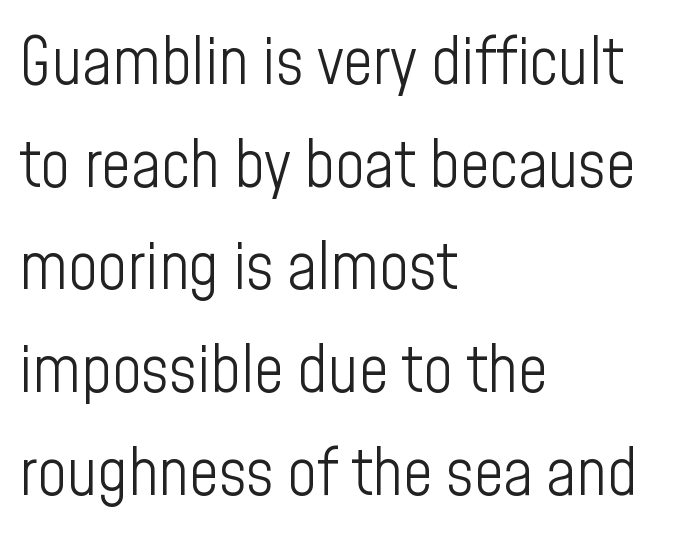
The image shows 65 px light, condensed sans-serif type, upright; set left-aligned, normal line spacing (1.58x), normal letter spacing, not underlined; low stroke contrast and a medium x-height.
